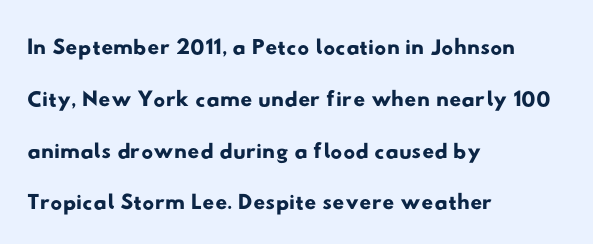
Q: Is the typeface a serif or a sans-serif typeface? A: Sans-serif.
Q: Is the text underlined? A: No.
Q: How is the paragraph aligned? A: Left-aligned.
Q: Is the spacing between letters normal or unusually wide? A: Normal.
Q: Is the spacing between lines tight, normal or loose? A: Normal.
Q: Width (condensed, normal, or wide)? A: Wide.
Q: Stroke contrast? A: Low.
Q: x-height? A: Small.
Q: Monospaced? A: No.
